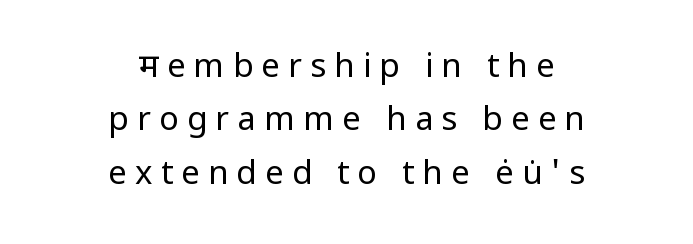
The image shows 33 px regular-weight sans-serif type, upright; set centered, normal line spacing (1.62x), unusually wide letter spacing (+0.25 em), not underlined; low stroke contrast and a medium x-height.
